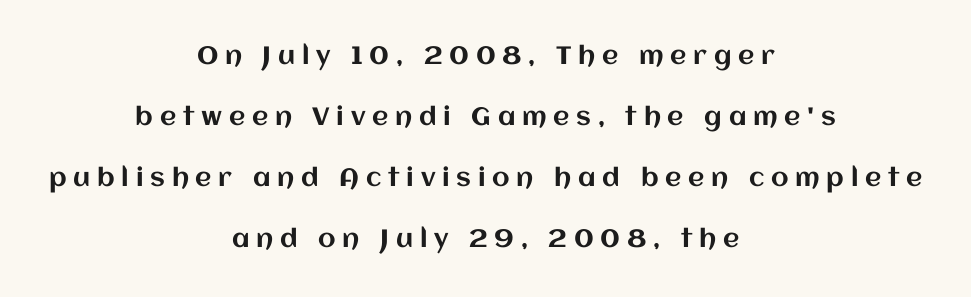
The image shows 25 px text type, upright; set centered, loose line spacing (2.44x), unusually wide letter spacing (+0.27 em), not underlined.
